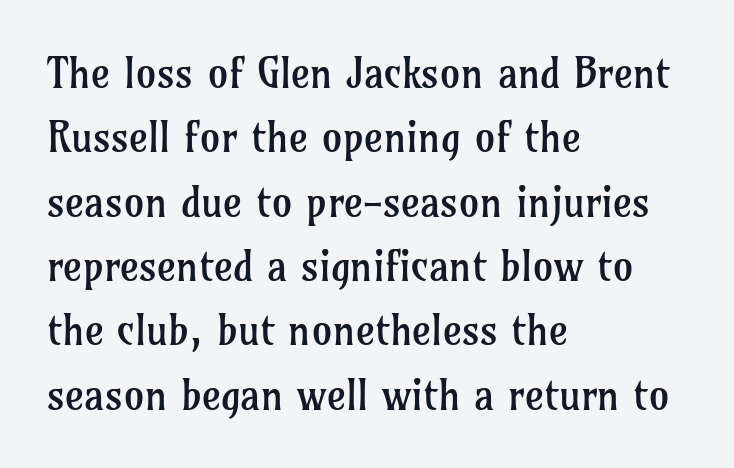
The image shows 41 px regular-weight serif type, upright; set left-aligned, normal line spacing (1.57x), normal letter spacing, not underlined; low stroke contrast and a medium x-height.
